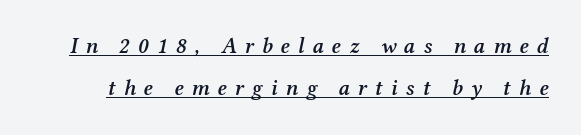
The image shows 22 px text type, italic (leaning right); set loose line spacing (1.92x), unusually wide letter spacing (+0.37 em), underlined.
